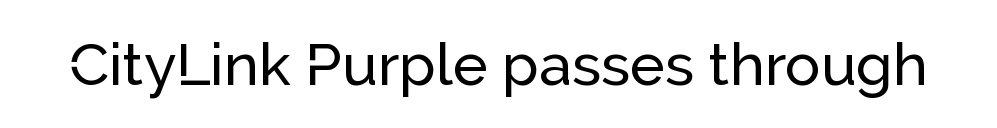
{"serif": "no", "italic": "no", "width": "normal", "stroke_contrast": "low", "x_height": "medium", "monospaced": "no", "underline": "no", "letter_spacing": "normal", "letter_spacing_em": 0.0, "glyph_px": 59}
